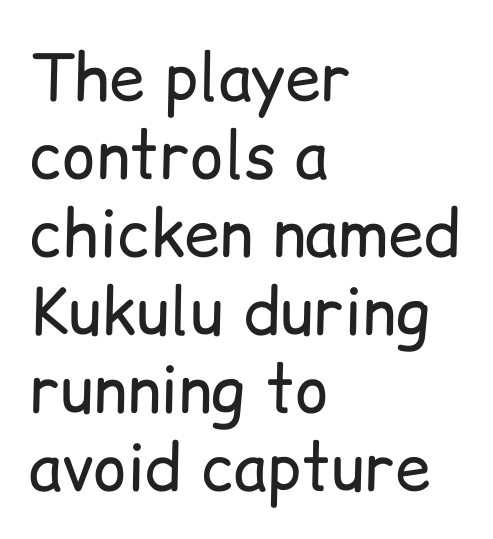
The image shows 64 px regular-weight sans-serif type, upright; set left-aligned, line spacing 1.22x, normal letter spacing, not underlined; low stroke contrast and a medium x-height.
